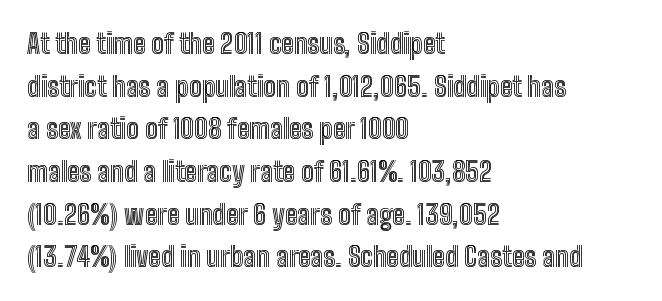
{"italic": "no", "underline": "no", "align": "left", "line_spacing": "normal", "line_spacing_ratio": 1.58, "letter_spacing": "normal", "letter_spacing_em": 0.0, "glyph_px": 27}
